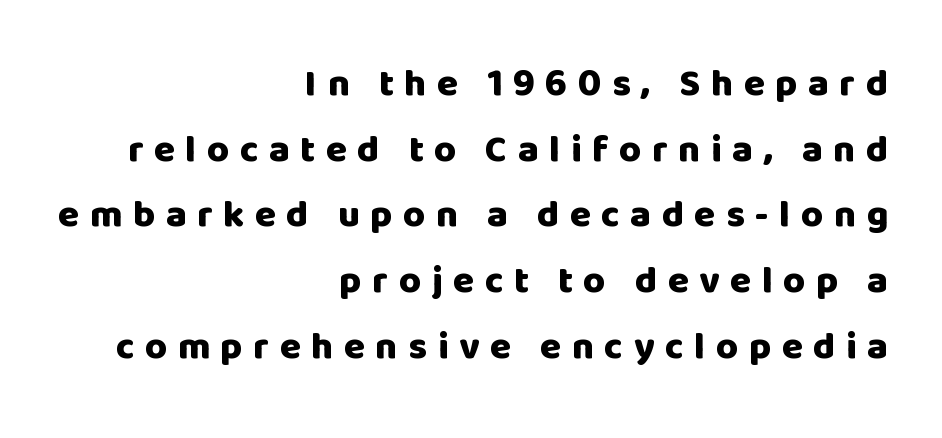
{"serif": "no", "italic": "no", "bold": "yes", "weight": "heavy", "width": "normal", "stroke_contrast": "low", "x_height": "large", "monospaced": "no", "underline": "no", "align": "right", "line_spacing_ratio": 1.73, "letter_spacing": "wide", "letter_spacing_em": 0.28, "glyph_px": 38}
